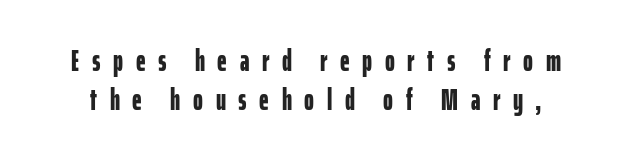
The image shows 30 px bold, condensed sans-serif type, upright; set normal line spacing (1.31x), unusually wide letter spacing (+0.42 em), not underlined; low stroke contrast and a medium x-height.
